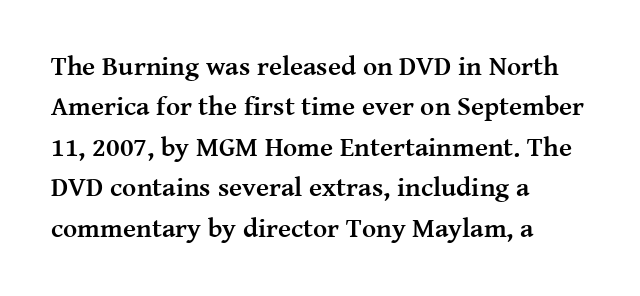
Q: Is the text bold? A: Yes.
Q: Is the text italic (slanted)? A: No, it is upright.
Q: Is the text underlined? A: No.
Q: How is the paragraph aligned? A: Left-aligned.
Q: Is the spacing between letters normal or unusually wide? A: Normal.
Q: Is the spacing between lines tight, normal or loose? A: Normal.
